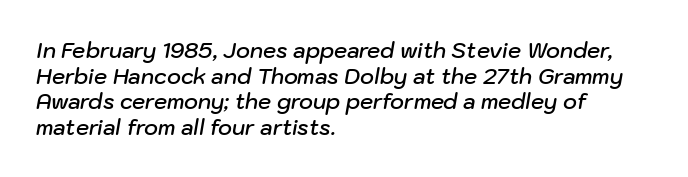
{"italic": "yes", "lean": "right", "slant_degrees": 10, "bold": "semi", "underline": "no", "align": "left", "line_spacing_ratio": 1.22, "letter_spacing": "normal", "letter_spacing_em": 0.0, "glyph_px": 21}
